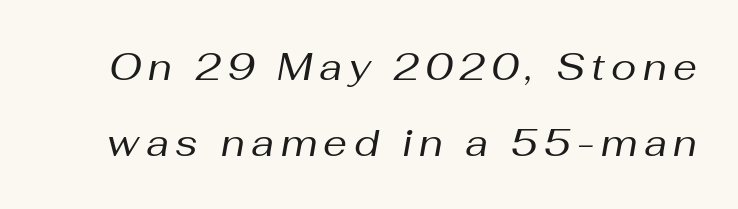
{"italic": "yes", "lean": "right", "slant_degrees": 10, "bold": "no", "weight": "regular", "width": "normal", "stroke_contrast": "medium", "x_height": "medium", "monospaced": "no", "underline": "no", "line_spacing": "loose", "line_spacing_ratio": 1.99, "glyph_px": 38}
